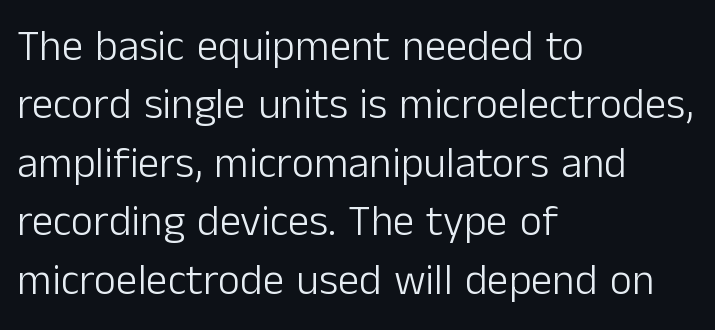
The image shows 43 px light sans-serif type, upright; set left-aligned, normal line spacing (1.36x), normal letter spacing, not underlined; low stroke contrast and a medium x-height.
